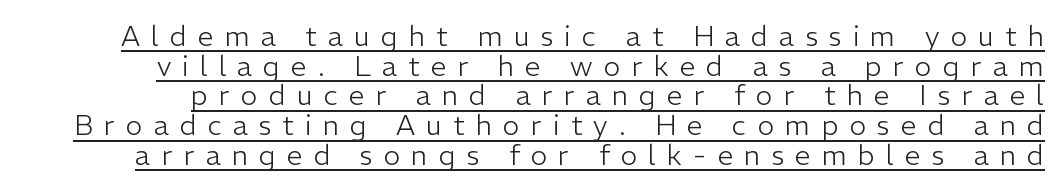
Each letter keeps its own natural width here, so spacing adapts to shape. The axis of the letterforms is exactly vertical. Emphasis is given by a line drawn under the lettering. The cut favours lightness, reaching ordinary text weight at its darkest. Leading is clearly below the norm, producing a dense column. These lines have a slow, spaced-out rhythm from letter to letter.
